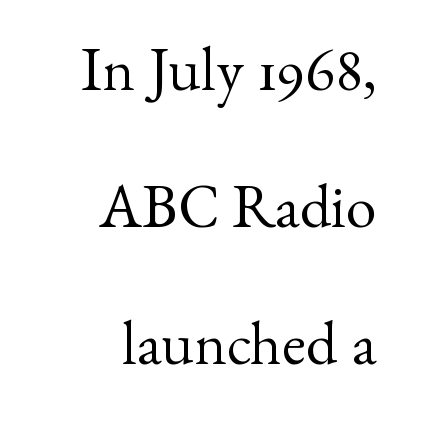
Q: Is the text bold? A: No.
Q: Is the text italic (slanted)? A: No, it is upright.
Q: Is the typeface a serif or a sans-serif typeface? A: Serif.
Q: Is the text underlined? A: No.
Q: How is the paragraph aligned? A: Right-aligned.
Q: Is the spacing between letters normal or unusually wide? A: Normal.
Q: Is the spacing between lines tight, normal or loose? A: Loose.
Q: Width (condensed, normal, or wide)? A: Normal.
Q: Stroke contrast? A: Medium.
Q: x-height? A: Small.
Q: Monospaced? A: No.
